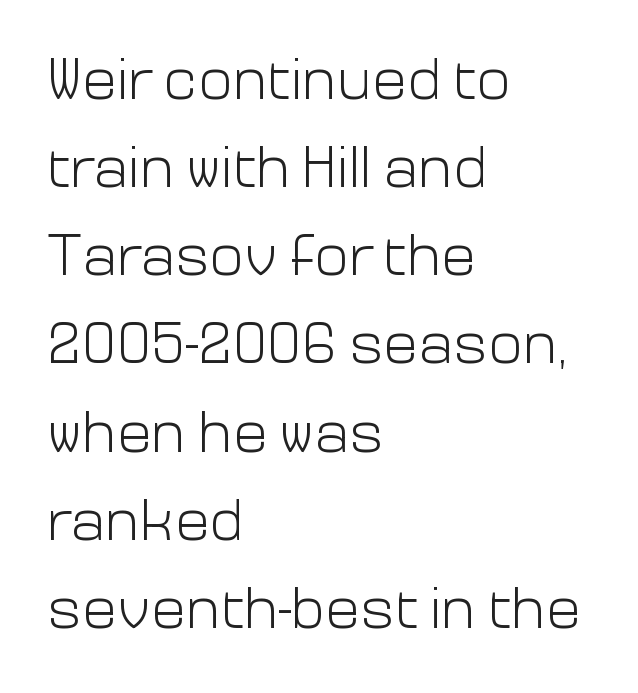
Q: Is the text bold? A: No.
Q: Is the text italic (slanted)? A: No, it is upright.
Q: Is the typeface a serif or a sans-serif typeface? A: Sans-serif.
Q: Is the text underlined? A: No.
Q: How is the paragraph aligned? A: Left-aligned.
Q: Is the spacing between letters normal or unusually wide? A: Normal.
Q: Is the spacing between lines tight, normal or loose? A: Normal.
Q: Width (condensed, normal, or wide)? A: Normal.
Q: Stroke contrast? A: Low.
Q: x-height? A: Medium.
Q: Monospaced? A: No.
